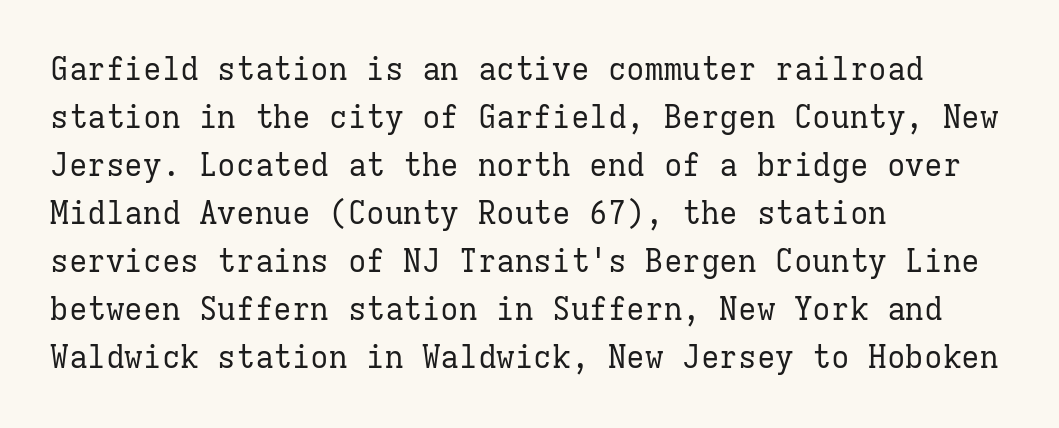
{"serif": "yes", "italic": "no", "bold": "no", "weight": "regular", "width": "normal", "stroke_contrast": "low", "x_height": "medium", "monospaced": "yes", "underline": "no", "align": "left", "line_spacing": "normal", "line_spacing_ratio": 1.55, "letter_spacing": "normal", "letter_spacing_em": 0.0, "glyph_px": 31}
